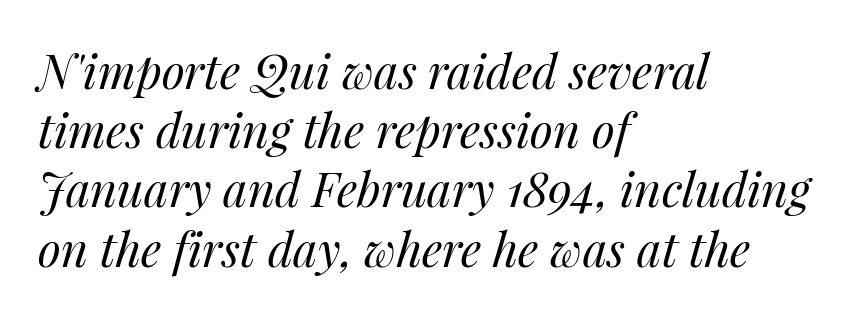
The image shows 47 px regular-weight type, italic (leaning right); set left-aligned, normal line spacing (1.26x), normal letter spacing, not underlined; medium stroke contrast and a medium x-height.
